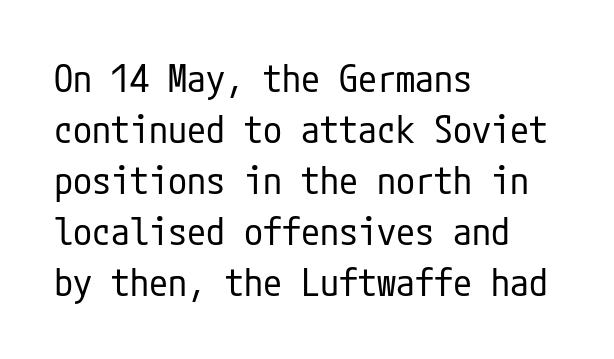
The image shows 38 px regular-weight, condensed sans-serif type, upright; set left-aligned, normal line spacing (1.34x), normal letter spacing, not underlined; low stroke contrast and a medium x-height.
